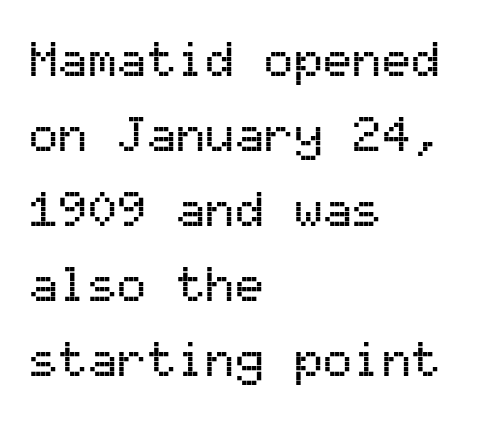
{"serif": "no", "italic": "no", "width": "normal", "stroke_contrast": "medium", "x_height": "medium", "monospaced": "yes", "underline": "no", "align": "left", "line_spacing": "normal", "line_spacing_ratio": 1.53, "letter_spacing": "normal", "letter_spacing_em": 0.0, "glyph_px": 49}
